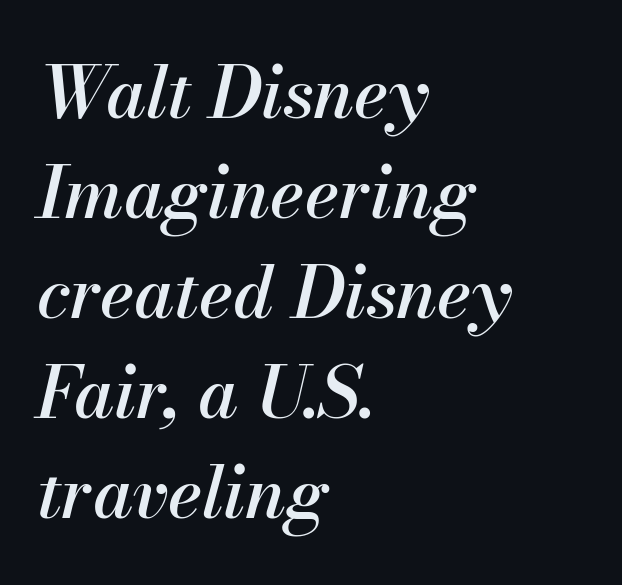
{"italic": "yes", "lean": "right", "slant_degrees": 13, "width": "normal", "stroke_contrast": "medium", "x_height": "small", "monospaced": "no", "underline": "no", "align": "left", "line_spacing": "normal", "line_spacing_ratio": 1.39, "letter_spacing": "normal", "letter_spacing_em": 0.0, "glyph_px": 72}
